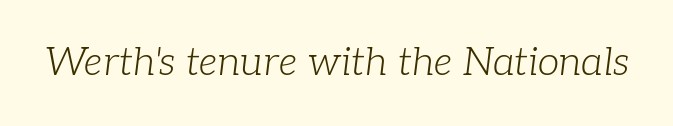
Q: Is the text bold? A: No.
Q: Is the text italic (slanted)? A: Yes, it leans right by about 7 degrees.
Q: Is the typeface a serif or a sans-serif typeface? A: Serif.
Q: Is the text underlined? A: No.
Q: Is the spacing between letters normal or unusually wide? A: Normal.
Q: Width (condensed, normal, or wide)? A: Normal.
Q: Stroke contrast? A: Low.
Q: x-height? A: Medium.
Q: Monospaced? A: No.
